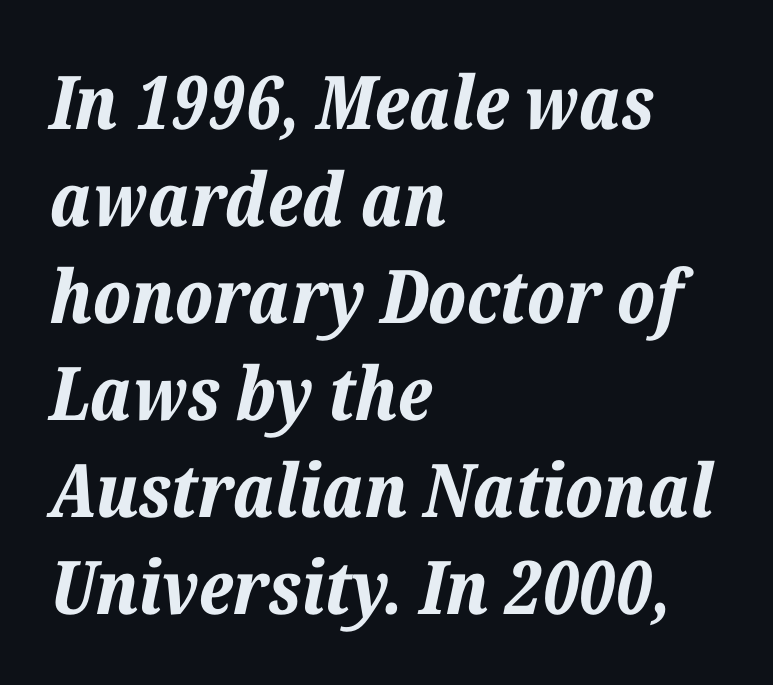
{"italic": "yes", "lean": "right", "slant_degrees": 12, "bold": "yes", "weight": "bold", "width": "normal", "stroke_contrast": "low", "x_height": "medium", "monospaced": "no", "underline": "no", "align": "left", "line_spacing": "normal", "line_spacing_ratio": 1.31, "letter_spacing": "normal", "letter_spacing_em": 0.0, "glyph_px": 74}
